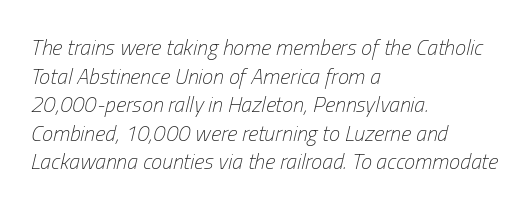
The rag falls on the right side of this text block. Compared with a typical body face, this is equally light or lighter still. Interline gaps are of average width in this sample. Notice how the stems are inclined rather than vertical — that's the hallmark of italics.
